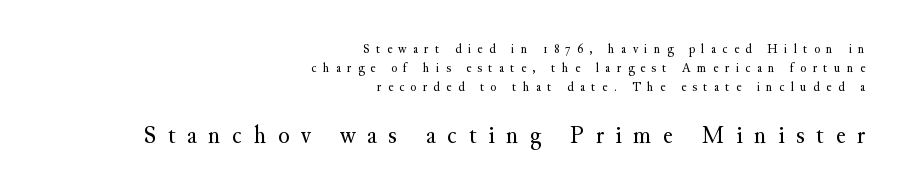
Q: Is the text bold? A: No.
Q: Is the text italic (slanted)? A: No, it is upright.
Q: Is the text underlined? A: No.
Q: How is the paragraph aligned? A: Right-aligned.
Q: Is the spacing between letters normal or unusually wide? A: Unusually wide.
Q: Is the spacing between lines tight, normal or loose? A: Normal.
Q: Which block of text is set in a larger size, the first (top) or the second (bottom)? A: The second (bottom) one.
